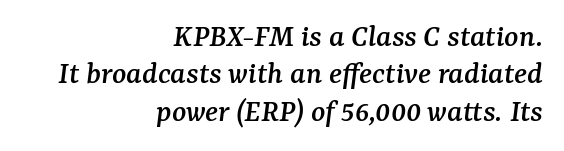
Compared with typical paragraphs, the rows here are closer together. Reading down the block, your eye finds every line finishing at a fixed right position. Every character sits at an angle, as italics do. The letters advance in unequal steps, a hallmark of proportional type. Honestly, there is no underline to notice here at all.
